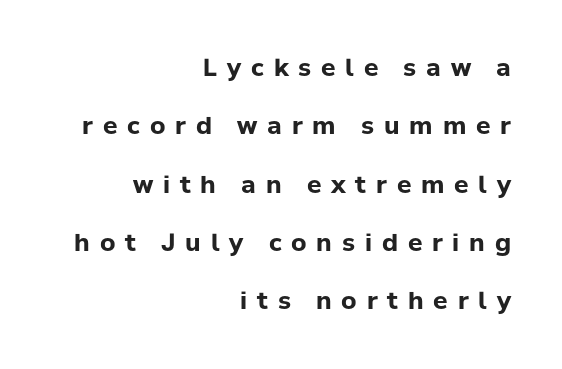
Compared with an ordinary text face, these strokes are far heavier — a full bold. The paragraph has a hard right edge and a soft left edge. Successive baselines arrive slowly, with a big drop between each. The letters are spread apart with noticeably loose tracking.
